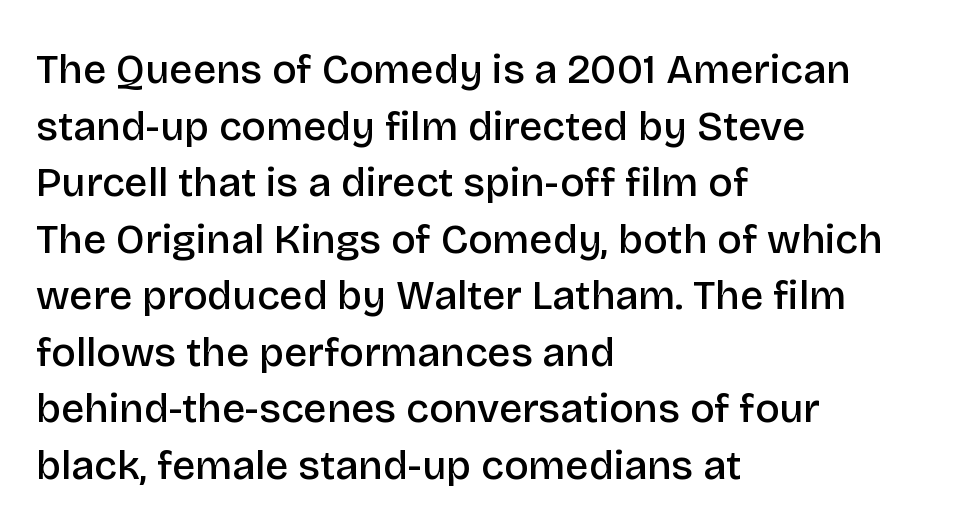
{"serif": "no", "italic": "no", "bold": "semi", "weight": "semibold", "width": "normal", "stroke_contrast": "low", "x_height": "large", "monospaced": "no", "underline": "no", "align": "left", "line_spacing": "normal", "line_spacing_ratio": 1.38, "letter_spacing": "normal", "letter_spacing_em": 0.0, "glyph_px": 41}
